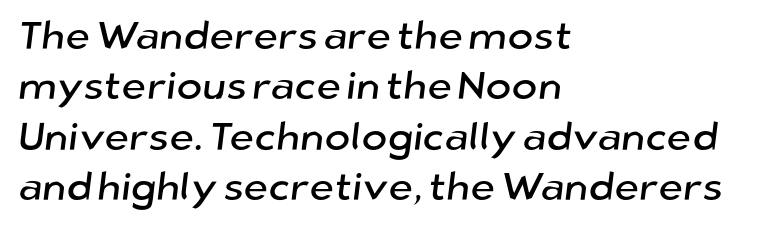
{"serif": "no", "width": "normal", "stroke_contrast": "low", "x_height": "medium", "monospaced": "no", "underline": "no", "align": "left", "line_spacing": "normal", "line_spacing_ratio": 1.29, "letter_spacing": "normal", "letter_spacing_em": 0.0, "glyph_px": 39}
